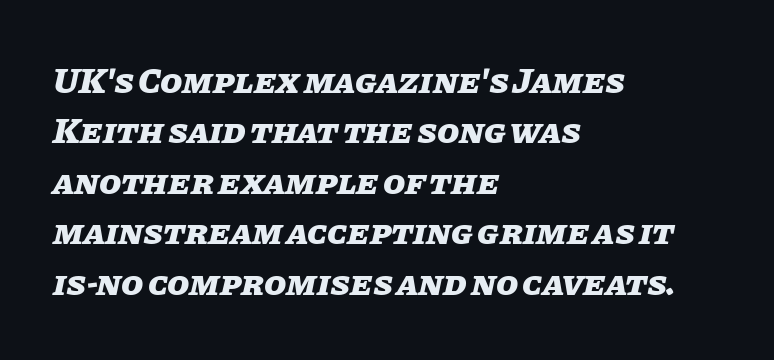
Q: Is the text bold? A: Yes.
Q: Is the text italic (slanted)? A: Yes, it leans right by about 11 degrees.
Q: Is the text underlined? A: No.
Q: How is the paragraph aligned? A: Left-aligned.
Q: Is the spacing between letters normal or unusually wide? A: Normal.
Q: Is the spacing between lines tight, normal or loose? A: Normal.
Q: Width (condensed, normal, or wide)? A: Normal.
Q: Stroke contrast? A: Low.
Q: x-height? A: Large.
Q: Monospaced? A: No.
